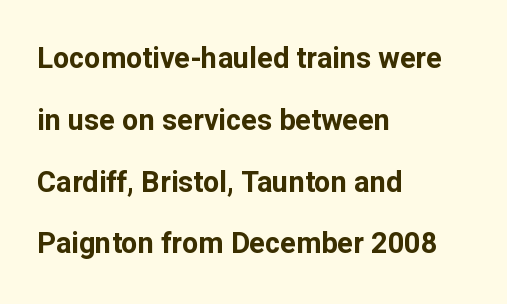
Nobody drew a line under any word here. Horizontal alignment here is leftward, the default for most running prose. You could call the tracking neutral — neither tight nor loose. Notice how the stems are strictly vertical — no italics here. A typesetter would call this proportional, since set widths differ per character. Quick note: interline space is abundant.
